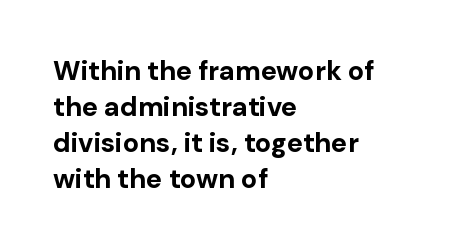
{"italic": "no", "bold": "yes", "underline": "no", "align": "left", "line_spacing": "normal", "line_spacing_ratio": 1.33, "letter_spacing": "normal", "letter_spacing_em": 0.0, "glyph_px": 27}
